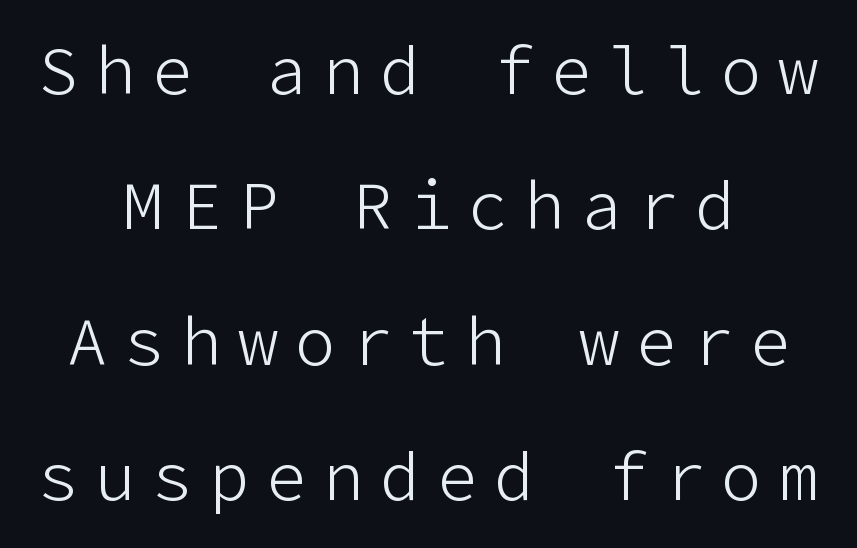
The image shows 67 px light sans-serif type, upright; set centered, loose line spacing (2.02x), unusually wide letter spacing (+0.25 em), not underlined; low stroke contrast and a medium x-height.
